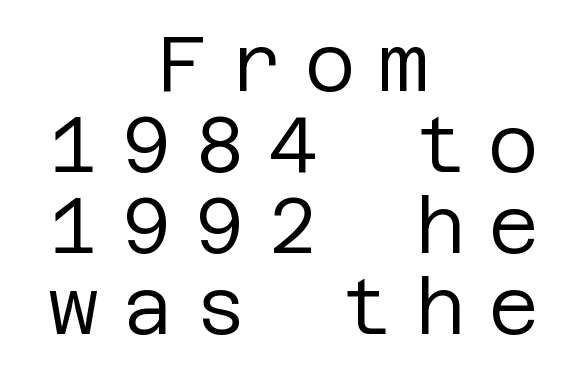
The passage shown is not underscored anywhere. The font is comparable to plain body text, perhaps lighter. A typesetter would call this heavily tracked-out type. Style check: upright.
